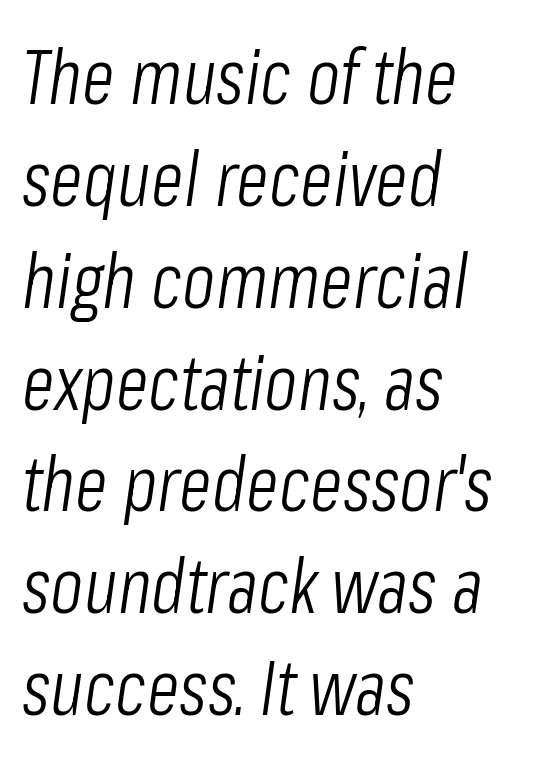
Q: Is the text bold? A: No.
Q: Is the text italic (slanted)? A: Yes, it leans right by about 8 degrees.
Q: Is the text underlined? A: No.
Q: How is the paragraph aligned? A: Left-aligned.
Q: Is the spacing between letters normal or unusually wide? A: Normal.
Q: Is the spacing between lines tight, normal or loose? A: Normal.
Q: Width (condensed, normal, or wide)? A: Condensed.
Q: Stroke contrast? A: Low.
Q: x-height? A: Medium.
Q: Monospaced? A: No.
